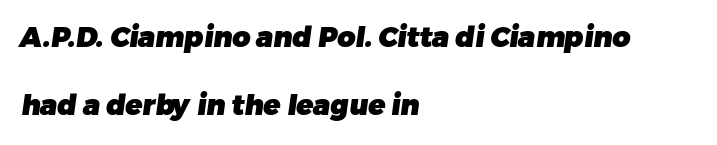
Q: Is the text bold? A: Yes.
Q: Is the typeface a serif or a sans-serif typeface? A: Sans-serif.
Q: Is the text underlined? A: No.
Q: How is the paragraph aligned? A: Left-aligned.
Q: Is the spacing between letters normal or unusually wide? A: Normal.
Q: Is the spacing between lines tight, normal or loose? A: Loose.
Q: Width (condensed, normal, or wide)? A: Normal.
Q: Stroke contrast? A: Low.
Q: x-height? A: Medium.
Q: Monospaced? A: No.
